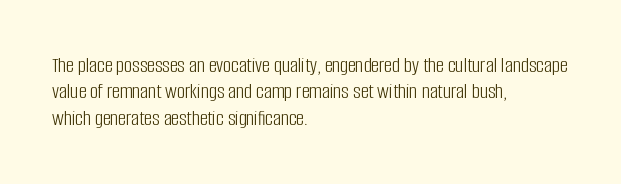
The image shows 22 px text type, upright; set left-aligned, line spacing 1.2x, normal letter spacing, not underlined.
